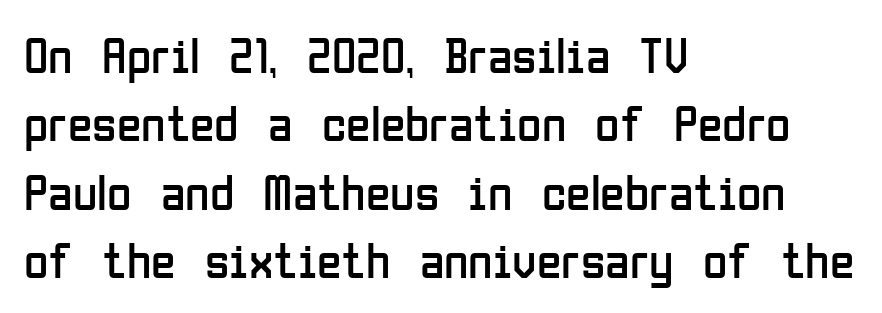
Q: Is the text bold? A: No.
Q: Is the text italic (slanted)? A: No, it is upright.
Q: Is the typeface a serif or a sans-serif typeface? A: Sans-serif.
Q: Is the text underlined? A: No.
Q: How is the paragraph aligned? A: Left-aligned.
Q: Is the spacing between letters normal or unusually wide? A: Normal.
Q: Is the spacing between lines tight, normal or loose? A: Normal.
Q: Width (condensed, normal, or wide)? A: Condensed.
Q: Stroke contrast? A: Low.
Q: x-height? A: Medium.
Q: Monospaced? A: No.
